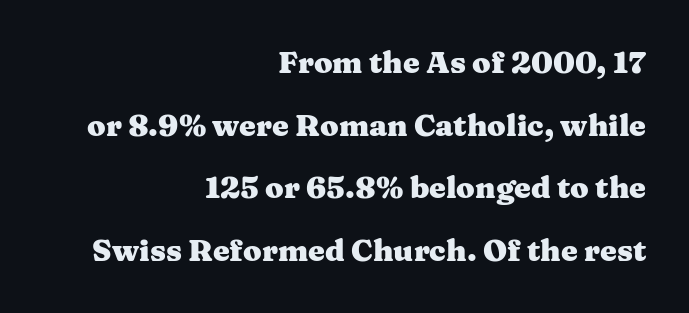
{"serif": "yes", "italic": "no", "bold": "yes", "weight": "heavy", "width": "wide", "stroke_contrast": "medium", "x_height": "medium", "monospaced": "no", "underline": "no", "align": "right", "line_spacing": "loose", "line_spacing_ratio": 2.09, "letter_spacing": "normal", "letter_spacing_em": 0.0, "glyph_px": 30}
